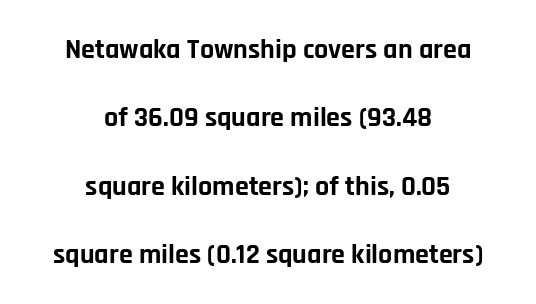
Q: Is the text bold? A: Yes.
Q: Is the text italic (slanted)? A: No, it is upright.
Q: Is the typeface a serif or a sans-serif typeface? A: Sans-serif.
Q: Is the text underlined? A: No.
Q: How is the paragraph aligned? A: Centered.
Q: Is the spacing between letters normal or unusually wide? A: Normal.
Q: Is the spacing between lines tight, normal or loose? A: Loose.
Q: Width (condensed, normal, or wide)? A: Normal.
Q: Stroke contrast? A: Low.
Q: x-height? A: Large.
Q: Monospaced? A: No.
